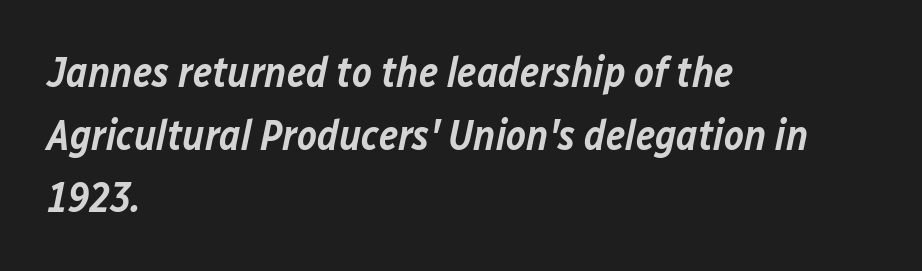
The paragraph has a hard left edge and a soft right edge. Look at the stroke-to-counter ratio: somewhat heavy, a semibold. It's the slanting kind of type. A typesetter would call this proportional, since set widths differ per character.
